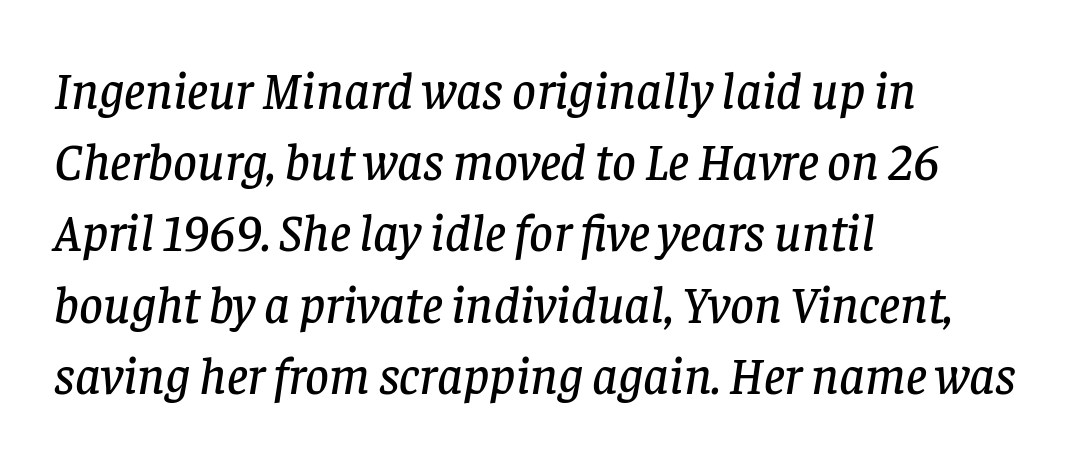
Q: Is the text italic (slanted)? A: Yes, it leans right by about 8 degrees.
Q: Is the typeface a serif or a sans-serif typeface? A: Serif.
Q: Is the text underlined? A: No.
Q: How is the paragraph aligned? A: Left-aligned.
Q: Is the spacing between letters normal or unusually wide? A: Normal.
Q: Is the spacing between lines tight, normal or loose? A: Normal.
Q: Width (condensed, normal, or wide)? A: Normal.
Q: Stroke contrast? A: Low.
Q: x-height? A: Large.
Q: Monospaced? A: No.
